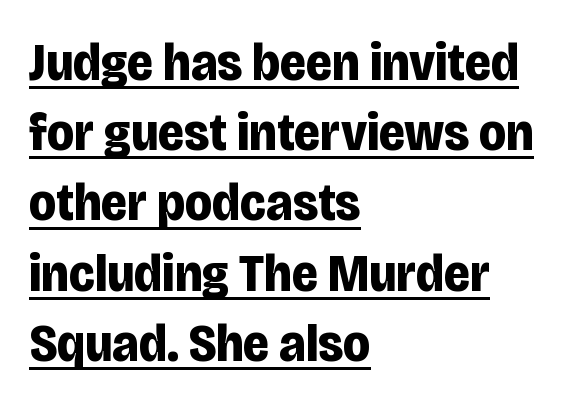
Q: Is the text bold? A: Yes.
Q: Is the text italic (slanted)? A: No, it is upright.
Q: Is the typeface a serif or a sans-serif typeface? A: Sans-serif.
Q: Is the text underlined? A: Yes.
Q: How is the paragraph aligned? A: Left-aligned.
Q: Is the spacing between letters normal or unusually wide? A: Normal.
Q: Is the spacing between lines tight, normal or loose? A: Normal.
Q: Width (condensed, normal, or wide)? A: Condensed.
Q: Stroke contrast? A: Low.
Q: x-height? A: Large.
Q: Monospaced? A: No.
